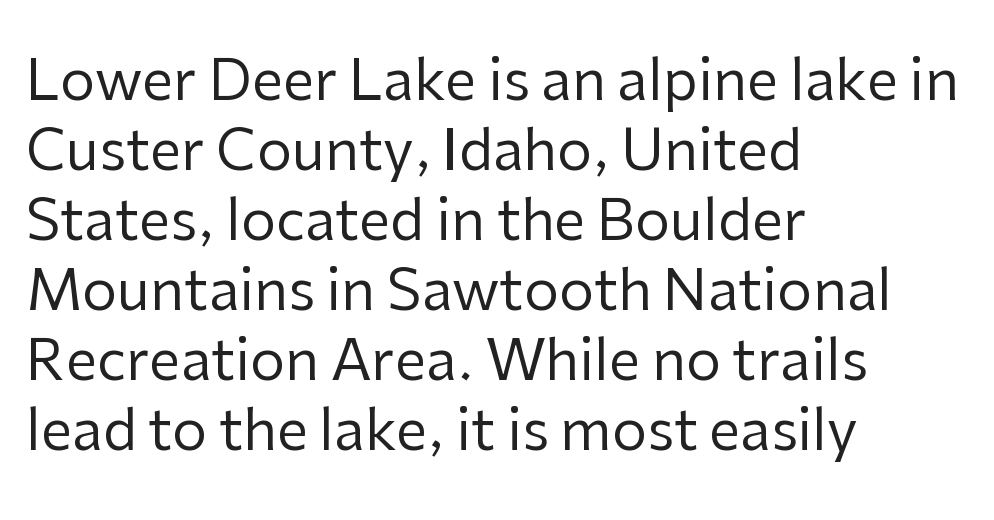
The image shows 56 px regular-weight sans-serif type, upright; set left-aligned, normal line spacing (1.25x), normal letter spacing, not underlined; low stroke contrast and a medium x-height.
